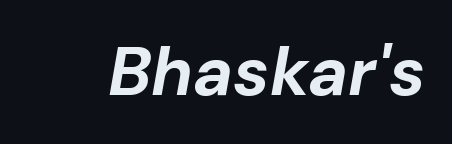
Q: Is the text bold? A: Yes.
Q: Is the text italic (slanted)? A: Yes, it leans right by about 10 degrees.
Q: Is the text underlined? A: No.
Q: Is the spacing between letters normal or unusually wide? A: Normal.
Q: Width (condensed, normal, or wide)? A: Normal.
Q: Stroke contrast? A: Low.
Q: x-height? A: Medium.
Q: Monospaced? A: No.
